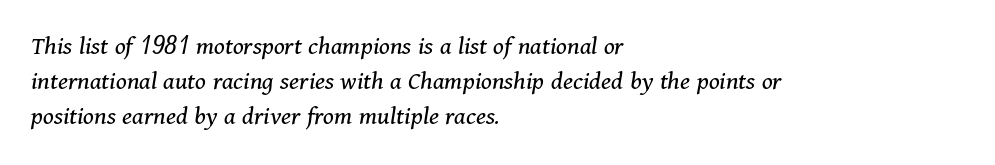
Q: Is the text bold? A: No.
Q: Is the text italic (slanted)? A: Yes, it leans right by about 11 degrees.
Q: Is the text underlined? A: No.
Q: How is the paragraph aligned? A: Left-aligned.
Q: Is the spacing between letters normal or unusually wide? A: Normal.
Q: Is the spacing between lines tight, normal or loose? A: Normal.
